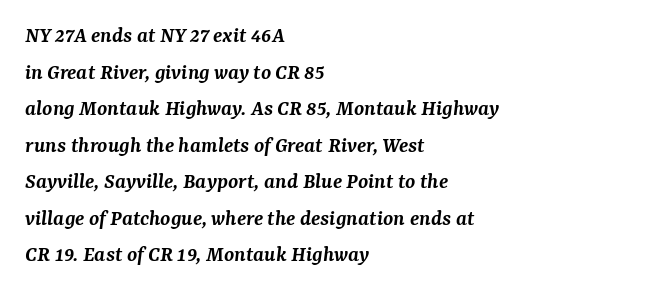
The rag falls on the right side of this text block. What's the leading like? Ordinary, nothing unusual. Bare-footed words on every line. It's the slanting kind of type. Nothing unusual about the tracking: characters are spaced as the font intends.
